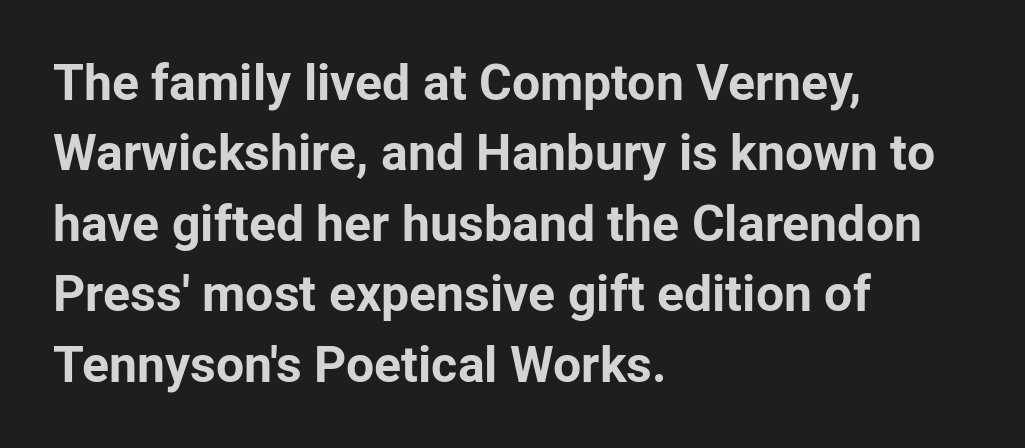
{"serif": "no", "italic": "no", "bold": "yes", "weight": "bold", "width": "normal", "stroke_contrast": "low", "x_height": "medium", "monospaced": "no", "underline": "no", "align": "left", "line_spacing": "normal", "line_spacing_ratio": 1.41, "letter_spacing": "normal", "letter_spacing_em": 0.0, "glyph_px": 50}
